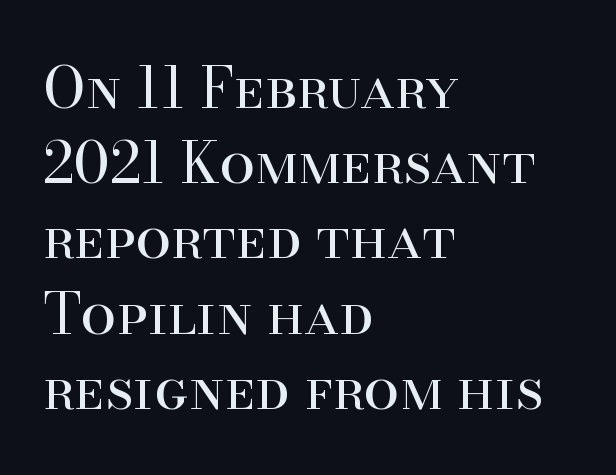
The image shows 57 px regular-weight serif type, upright; set left-aligned, normal line spacing (1.32x), normal letter spacing, not underlined; high stroke contrast and a small x-height.
